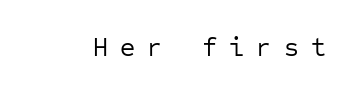
The image shows 26 px text type, upright; set unusually wide letter spacing (+0.47 em), not underlined.
